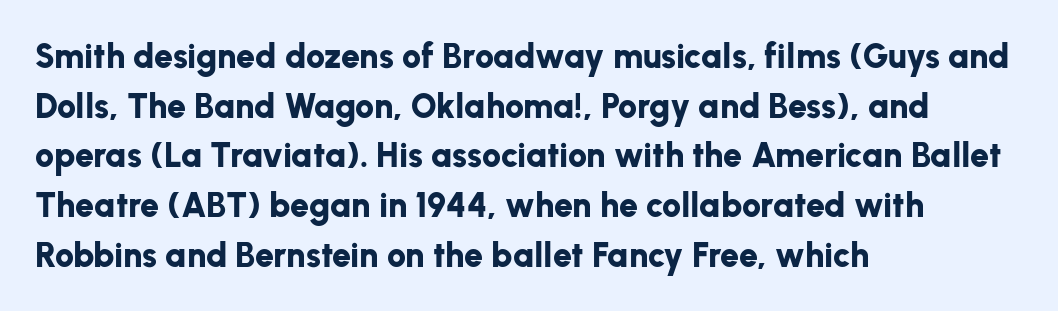
The image shows 34 px bold sans-serif type, upright; set left-aligned, normal line spacing (1.46x), normal letter spacing, not underlined; low stroke contrast and a medium x-height.
